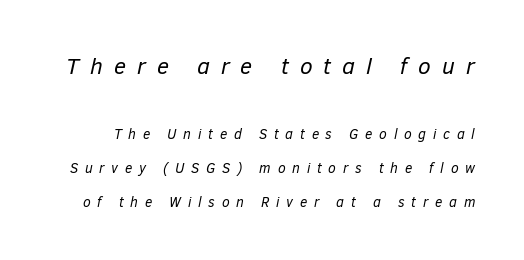
{"italic": "yes", "lean": "right", "slant_degrees": 12, "bold": "no", "underline": "no", "line_spacing": "loose", "line_spacing_ratio": 2.42, "letter_spacing": "wide", "letter_spacing_em": 0.48, "larger_block": "first", "size_ratio": 1.64, "glyph_px": 23}
